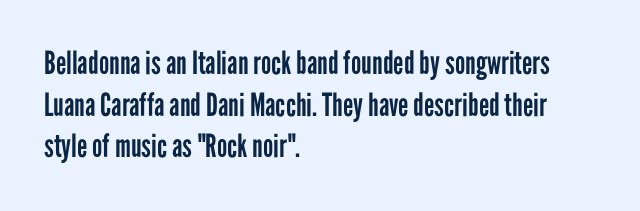
Q: Is the text bold? A: No.
Q: Is the text italic (slanted)? A: No, it is upright.
Q: Is the typeface a serif or a sans-serif typeface? A: Sans-serif.
Q: Is the text underlined? A: No.
Q: How is the paragraph aligned? A: Left-aligned.
Q: Is the spacing between letters normal or unusually wide? A: Normal.
Q: Is the spacing between lines tight, normal or loose? A: Normal.
Q: Width (condensed, normal, or wide)? A: Condensed.
Q: Stroke contrast? A: Low.
Q: x-height? A: Medium.
Q: Monospaced? A: No.
